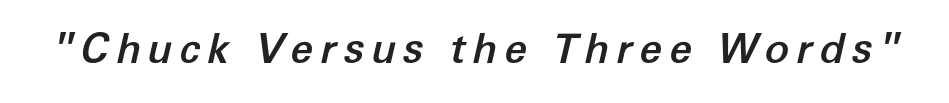
{"italic": "yes", "lean": "right", "slant_degrees": 12, "width": "normal", "stroke_contrast": "low", "x_height": "medium", "monospaced": "no", "underline": "no", "glyph_px": 41}
